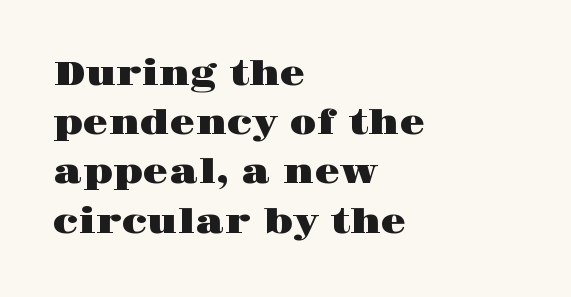
Typeset ragged right — the left edge is the straight one. Each letter keeps its own natural width here, so spacing adapts to shape. The zone under the glyphs is completely vacant. The face used here is rendered with its standard letterfit. In terms of leading, this rendering sits right in the middle. The rendering shows small feet on the letterforms — a serif design.
